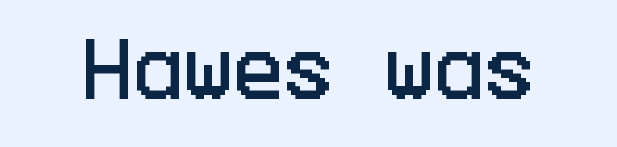
{"serif": "no", "italic": "no", "width": "condensed", "stroke_contrast": "low", "x_height": "large", "underline": "no", "letter_spacing": "normal", "letter_spacing_em": 0.0, "glyph_px": 67}
